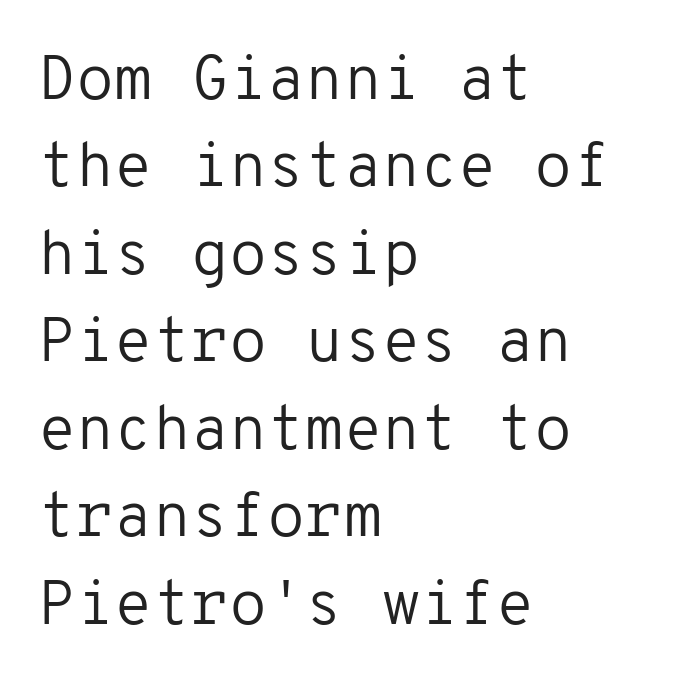
Letter spacing: default. The face looks like a standard text weight, possibly lighter. These lines are set flush left with a ragged right edge. The rendering shows plain stroke endings on the letterforms — a sans-serif design.
